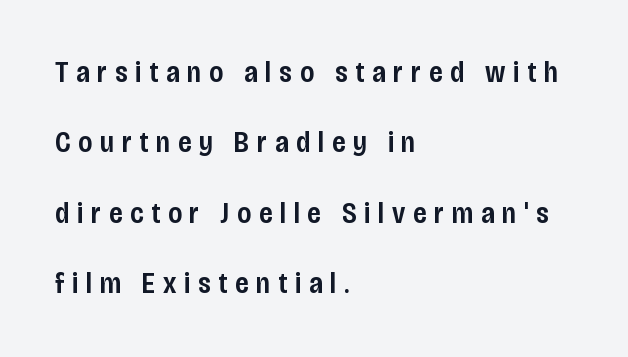
Q: Is the text bold? A: Semi-bold.
Q: Is the text italic (slanted)? A: No, it is upright.
Q: Is the typeface a serif or a sans-serif typeface? A: Sans-serif.
Q: Is the text underlined? A: No.
Q: How is the paragraph aligned? A: Left-aligned.
Q: Is the spacing between letters normal or unusually wide? A: Unusually wide.
Q: Is the spacing between lines tight, normal or loose? A: Loose.
Q: Width (condensed, normal, or wide)? A: Condensed.
Q: Stroke contrast? A: Low.
Q: x-height? A: Large.
Q: Monospaced? A: No.
